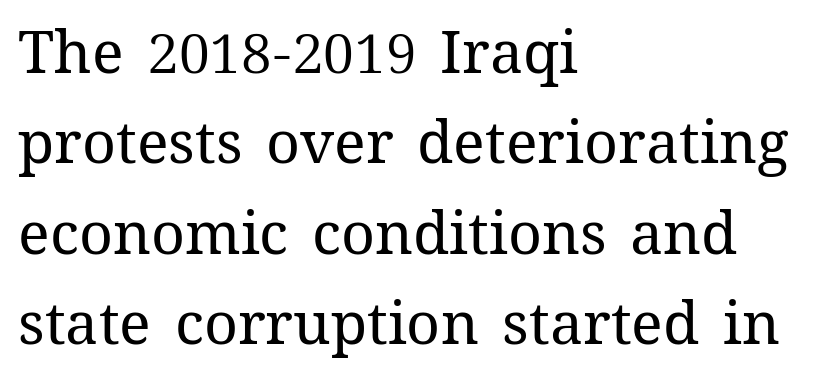
Each line starts at the same left margin while the right side varies. Is this a fixed-width face? No — the glyphs have proportional, varying widths. The horizontal fit of the characters is conventional and even. Unmarked baselines from the first word to the last.
